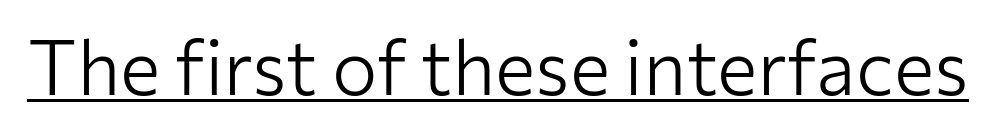
{"serif": "no", "italic": "no", "bold": "no", "weight": "light", "width": "normal", "stroke_contrast": "low", "x_height": "medium", "monospaced": "no", "underline": "yes", "letter_spacing": "normal", "letter_spacing_em": 0.0, "glyph_px": 76}
